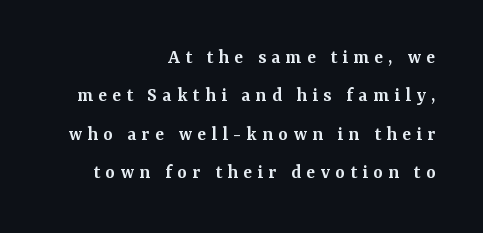
Q: Is the text bold? A: Semi-bold.
Q: Is the text italic (slanted)? A: No, it is upright.
Q: Is the text underlined? A: No.
Q: How is the paragraph aligned? A: Right-aligned.
Q: Is the spacing between letters normal or unusually wide? A: Unusually wide.
Q: Is the spacing between lines tight, normal or loose? A: Loose.
